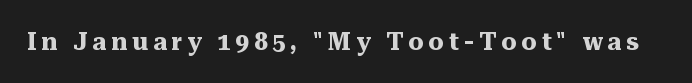
Q: Is the text bold? A: Yes.
Q: Is the text italic (slanted)? A: No, it is upright.
Q: Is the text underlined? A: No.
Q: Is the spacing between letters normal or unusually wide? A: Unusually wide.
